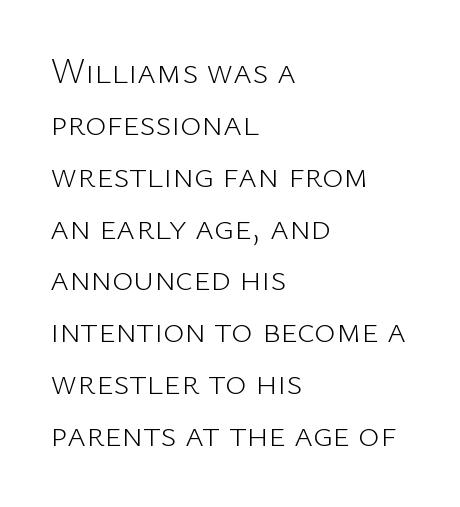
The image shows 36 px light sans-serif type, upright; set left-aligned, normal line spacing (1.44x), normal letter spacing, not underlined; low stroke contrast and a medium x-height.
